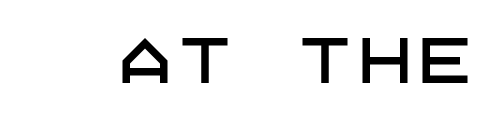
{"serif": "no", "italic": "no", "width": "normal", "stroke_contrast": "low", "x_height": "large", "underline": "no", "letter_spacing": "normal", "letter_spacing_em": 0.0, "glyph_px": 60}
